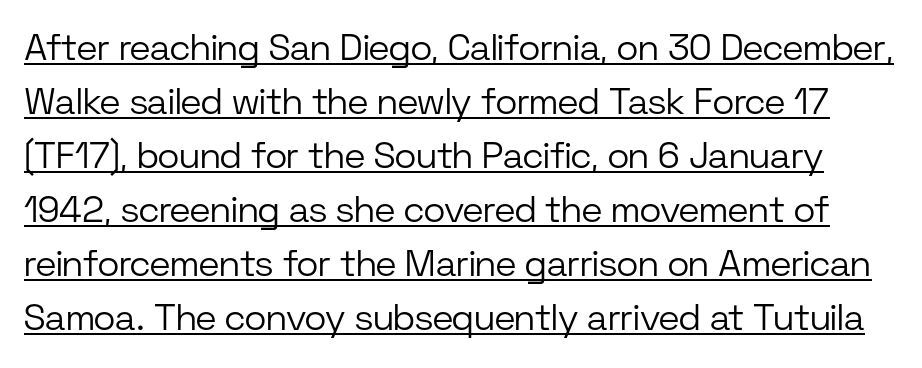
The image shows 37 px light sans-serif type, upright; set normal line spacing (1.46x), normal letter spacing, underlined; low stroke contrast and a medium x-height.
